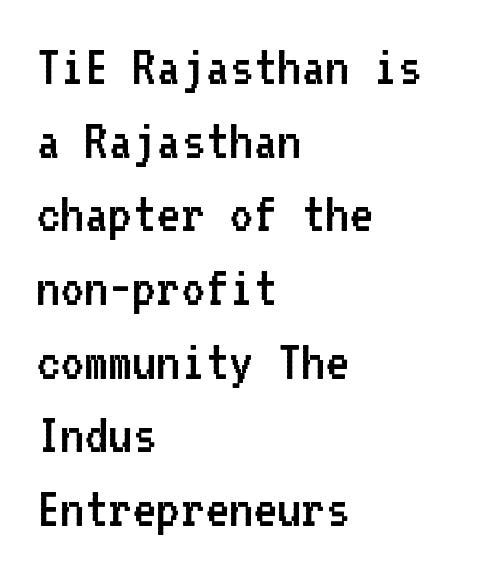
Stems and bowls with no extra thickness — not bold. A bare baseline throughout the passage. Grotesque or geometric, the face here clearly has no serifs. Look at the tracking — it's just the regular setting, nothing added. Interline gaps are of average width in this sample. Left-aligned paragraph, ragged on the right.
